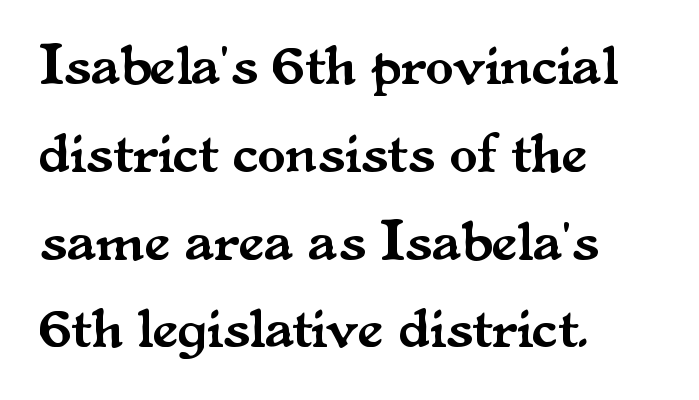
The image shows 57 px serif type, upright; set left-aligned, normal line spacing (1.54x), normal letter spacing, not underlined; medium stroke contrast and a small x-height.
